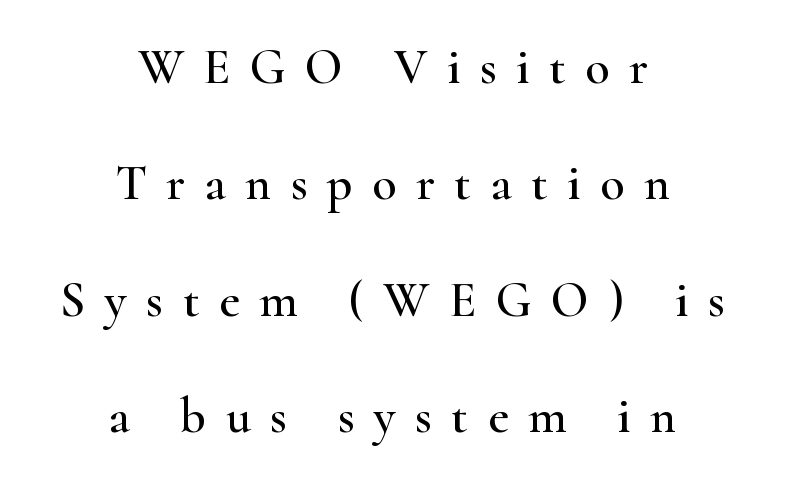
The paragraph shown floats in the horizontal middle. The face used here is proportionally spaced, like ordinary book or web type. Regarding leading, the lines here are spaced well apart. Observe the wide spacing: letters keep a clear distance from each other.
